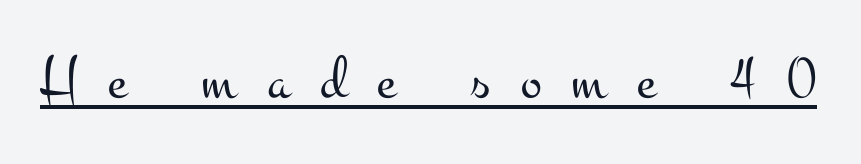
{"bold": "no", "weight": "light", "width": "wide", "stroke_contrast": "medium", "x_height": "small", "monospaced": "no", "underline": "yes", "letter_spacing": "wide", "letter_spacing_em": 0.48, "glyph_px": 63}
